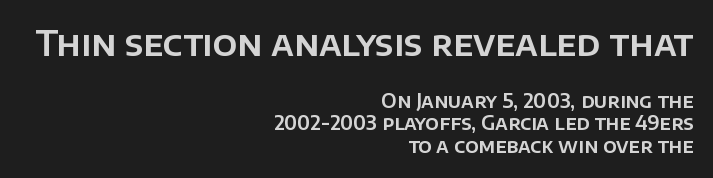
{"serif": "no", "italic": "no", "width": "normal", "stroke_contrast": "low", "x_height": "large", "monospaced": "no", "underline": "no", "align": "right", "line_spacing_ratio": 1.19, "letter_spacing": "normal", "letter_spacing_em": 0.0, "larger_block": "first", "size_ratio": 1.79, "glyph_px": 34}
